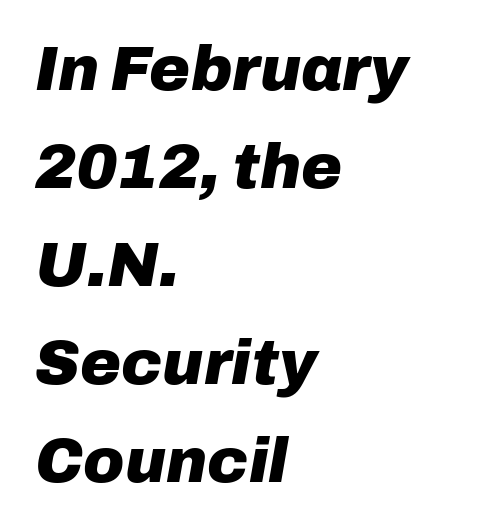
{"italic": "yes", "lean": "right", "slant_degrees": 10, "bold": "yes", "weight": "heavy", "width": "normal", "stroke_contrast": "low", "x_height": "medium", "monospaced": "no", "underline": "no", "align": "left", "line_spacing": "normal", "line_spacing_ratio": 1.58, "letter_spacing": "normal", "letter_spacing_em": 0.0, "glyph_px": 62}
